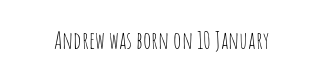
The image shows 24 px text type, upright; set normal letter spacing, not underlined.
